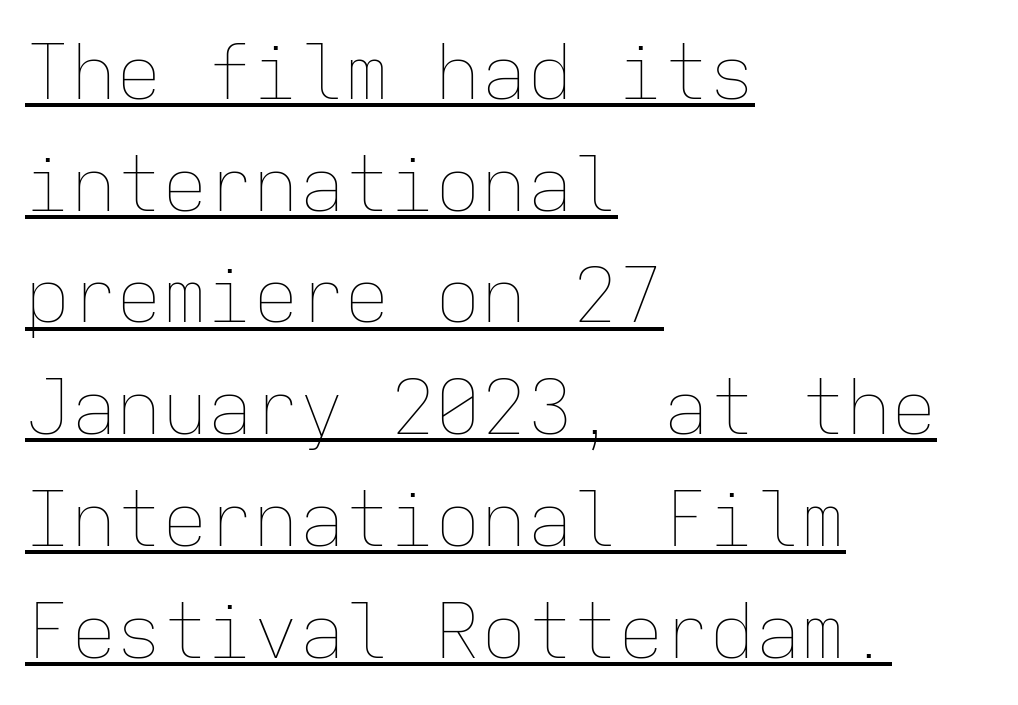
The image shows 76 px thin type, upright, monospaced; set left-aligned, normal line spacing (1.47x), normal letter spacing, underlined; low stroke contrast and a medium x-height.
